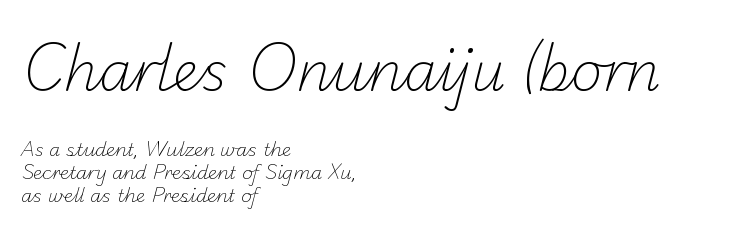
The image shows 54 px light sans-serif type; set left-aligned, normal line spacing (1.28x), normal letter spacing, not underlined; the first (top) block is 3.0x larger; low stroke contrast and a small x-height.
